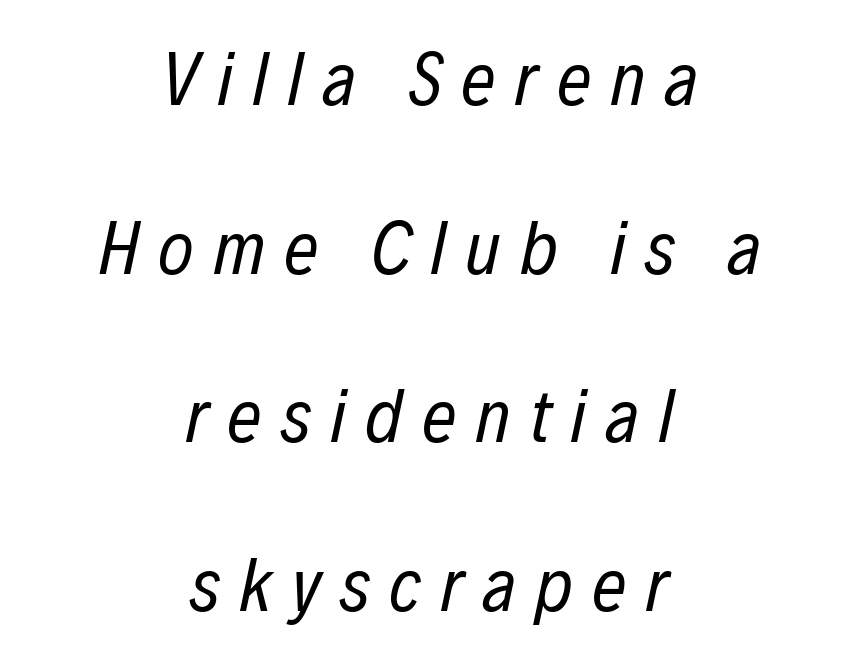
The image shows 76 px regular-weight, condensed type, italic (leaning right); set centered, loose line spacing (2.22x), unusually wide letter spacing (+0.25 em), not underlined; low stroke contrast and a medium x-height.
